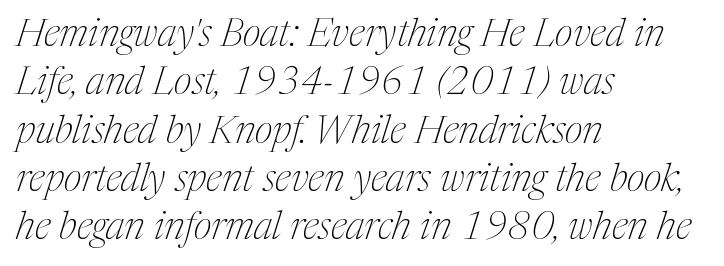
The image shows 39 px thin, condensed serif type, italic (leaning right); set left-aligned, line spacing 1.24x, normal letter spacing, not underlined; medium stroke contrast and a medium x-height.
